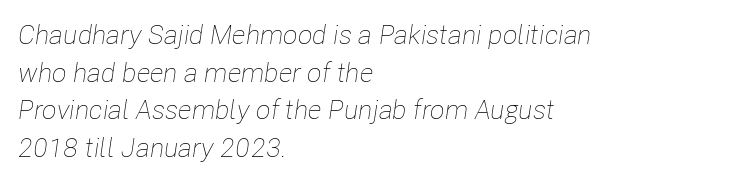
The image shows 27 px text type, italic (leaning right); set left-aligned, normal line spacing (1.39x), normal letter spacing, not underlined.
